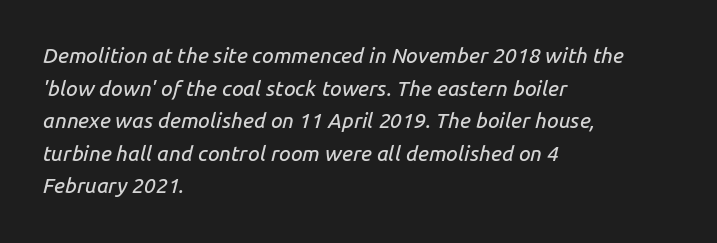
A bare baseline throughout the passage. Quick note: italic. The gaps between neighbouring characters are ordinary and unremarkable. All the whitespace from short lines collects on the right.
